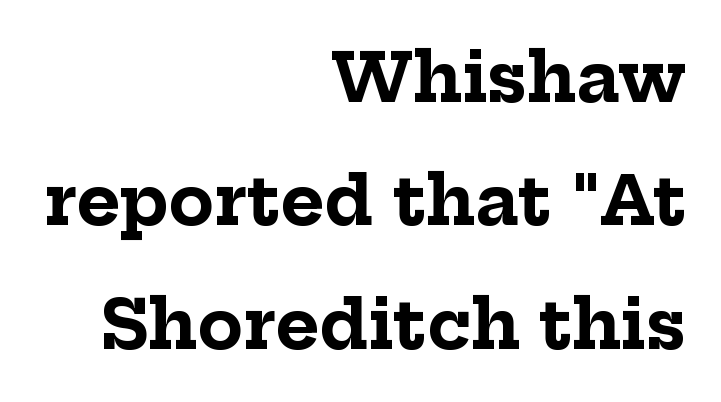
A typesetter would mark this as roman, not italic. Look at the stroke-to-counter ratio: heavy, a bold. Here the designer chose a conventional face with non-uniform glyph widths. Here the glyphs are tracked normally, forming tight word shapes. Line endings align vertically; line beginnings do not. Type without underlining.
